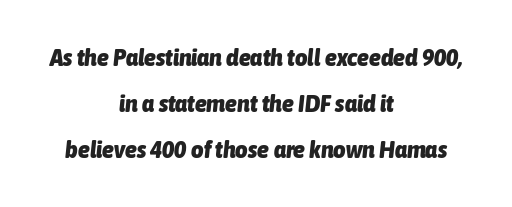
{"italic": "yes", "lean": "right", "slant_degrees": 6, "bold": "yes", "underline": "no", "align": "center", "line_spacing": "loose", "line_spacing_ratio": 1.91, "letter_spacing": "normal", "letter_spacing_em": 0.0, "glyph_px": 24}
